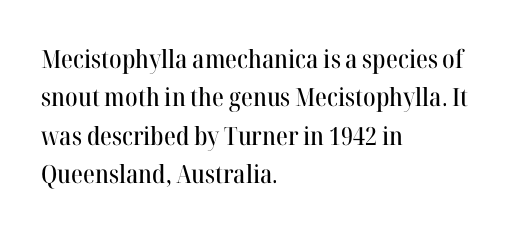
Q: Is the text italic (slanted)? A: No, it is upright.
Q: Is the text underlined? A: No.
Q: How is the paragraph aligned? A: Left-aligned.
Q: Is the spacing between letters normal or unusually wide? A: Normal.
Q: Is the spacing between lines tight, normal or loose? A: Normal.
